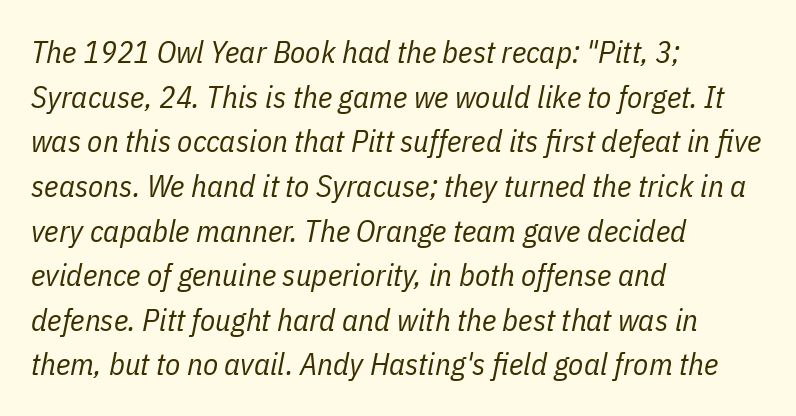
{"italic": "yes", "lean": "right", "slant_degrees": 11, "bold": "no", "weight": "regular", "width": "condensed", "stroke_contrast": "low", "x_height": "medium", "monospaced": "no", "underline": "no", "align": "left", "line_spacing": "normal", "line_spacing_ratio": 1.44, "letter_spacing": "normal", "letter_spacing_em": 0.0, "glyph_px": 31}
